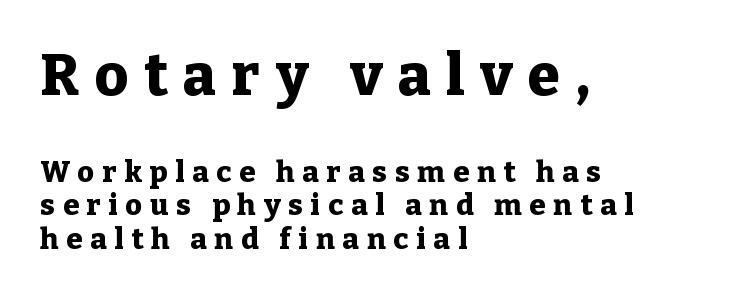
The image shows 58 px heavy serif type, upright; set left-aligned, line spacing 1.16x, unusually wide letter spacing (+0.27 em), not underlined; the first (top) block is 2.0x larger; low stroke contrast and a medium x-height.
